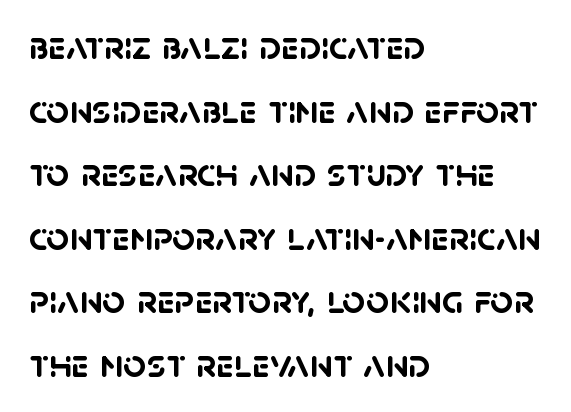
{"serif": "no", "bold": "yes", "weight": "semibold", "width": "normal", "stroke_contrast": "low", "x_height": "large", "monospaced": "no", "underline": "no", "align": "left", "line_spacing": "normal", "line_spacing_ratio": 1.59, "letter_spacing": "normal", "letter_spacing_em": 0.0, "glyph_px": 40}
